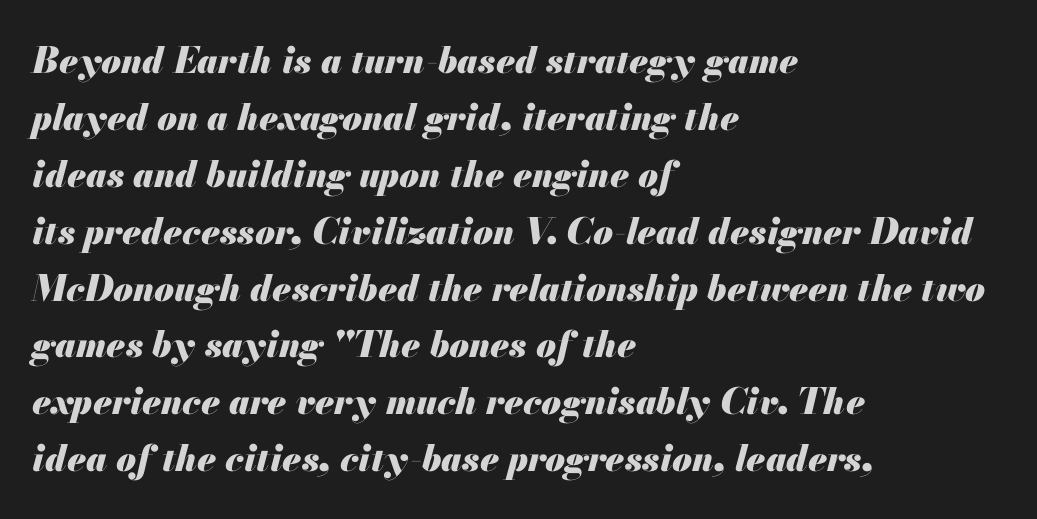
{"italic": "yes", "lean": "right", "slant_degrees": 13, "bold": "yes", "weight": "heavy", "width": "normal", "stroke_contrast": "medium", "x_height": "small", "monospaced": "no", "underline": "no", "align": "left", "line_spacing": "normal", "line_spacing_ratio": 1.58, "letter_spacing": "normal", "letter_spacing_em": 0.0, "glyph_px": 36}
